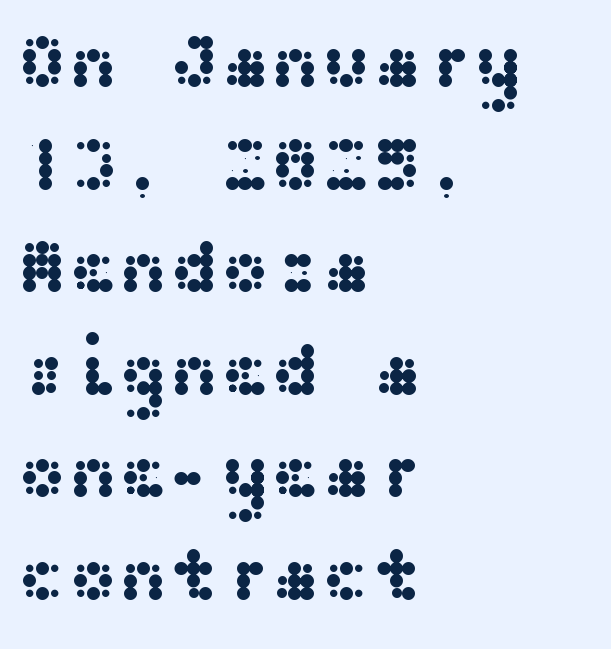
Q: Is the text italic (slanted)? A: No, it is upright.
Q: Is the typeface a serif or a sans-serif typeface? A: Sans-serif.
Q: Is the text underlined? A: No.
Q: How is the paragraph aligned? A: Left-aligned.
Q: Is the spacing between letters normal or unusually wide? A: Normal.
Q: Is the spacing between lines tight, normal or loose? A: Normal.
Q: Width (condensed, normal, or wide)? A: Wide.
Q: Stroke contrast? A: Medium.
Q: x-height? A: Medium.
